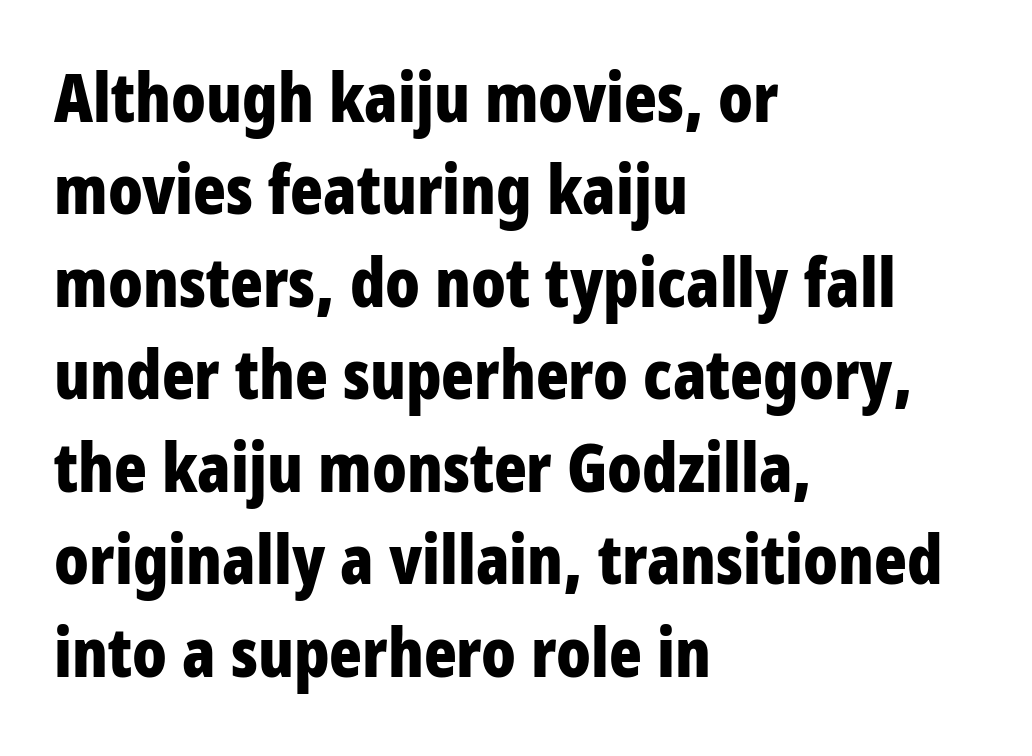
Quick note: interline space is typical. Characters remain perfectly vertical along every line. The setting favours the left margin, as ordinary paragraphs usually do. Do the characters align in a grid? No, the font is proportional. The letterforms sit shoulder to shoulder at normal distance. Quick note: underline off.
